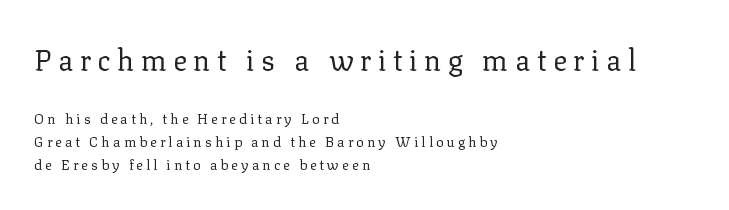
The image shows 29 px regular-weight serif type, upright; set left-aligned, normal line spacing (1.67x), unusually wide letter spacing (+0.22 em), not underlined; the first (top) block is 2.07x larger; low stroke contrast and a medium x-height.
